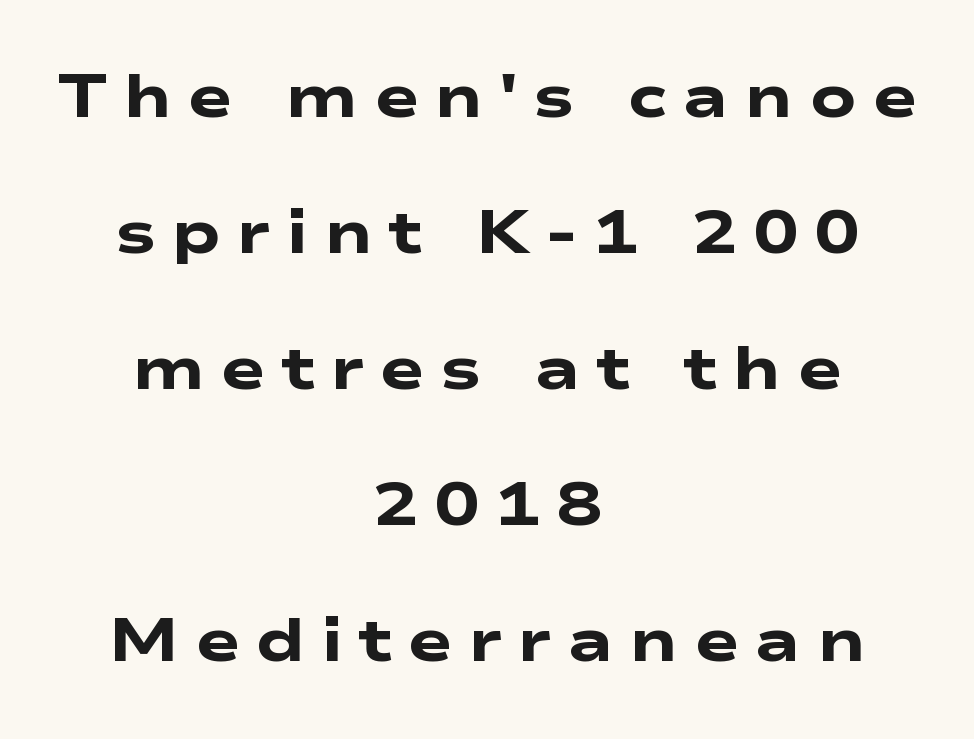
Each new line begins a long way beneath the previous one. Look at the stroke-to-counter ratio: heavy, a bold. Inter-character spacing is expanded well beyond the font's built-in metrics. Caption: multi-line text, centered on the measure.
